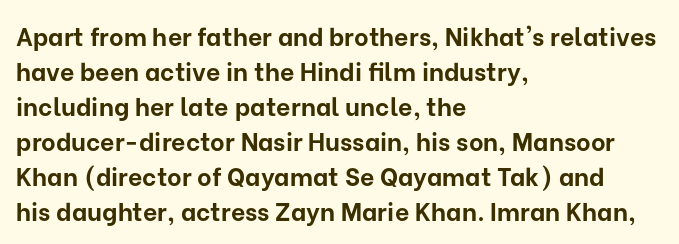
Q: Is the text bold? A: Yes.
Q: Is the text italic (slanted)? A: No, it is upright.
Q: Is the text underlined? A: No.
Q: How is the paragraph aligned? A: Left-aligned.
Q: Is the spacing between letters normal or unusually wide? A: Normal.
Q: Is the spacing between lines tight, normal or loose? A: Normal.
